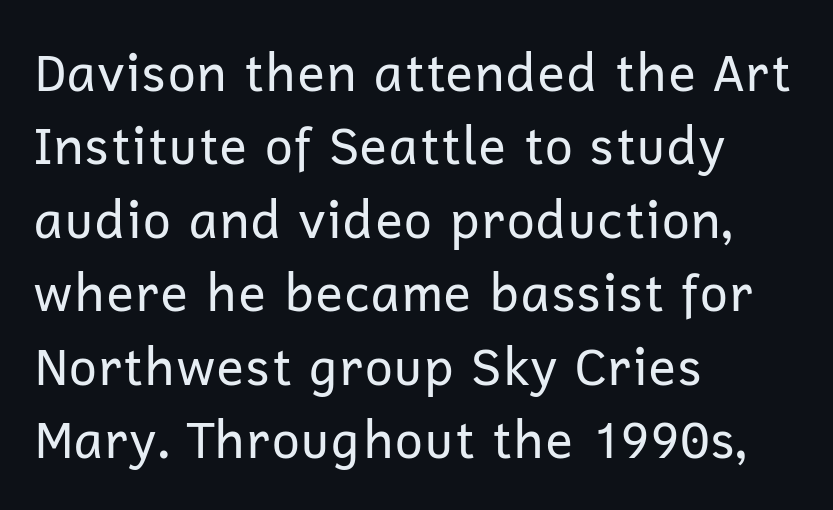
Do the characters align in a grid? No, the font is proportional. No extra tracking has been applied to these lines. No feet cap the strokes, marking this as sans-serif type. Vertical stems look standard width or narrower in stroke.
